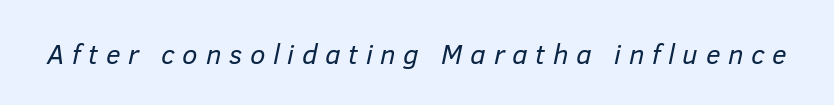
{"italic": "yes", "lean": "right", "slant_degrees": 12, "bold": "no", "weight": "regular", "width": "normal", "stroke_contrast": "low", "x_height": "medium", "monospaced": "no", "underline": "no", "letter_spacing": "wide", "letter_spacing_em": 0.27, "glyph_px": 28}
